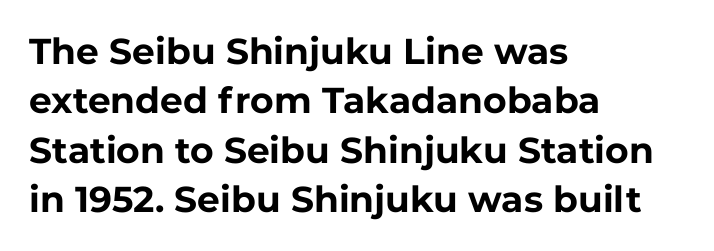
Q: Is the text bold? A: Yes.
Q: Is the text italic (slanted)? A: No, it is upright.
Q: Is the typeface a serif or a sans-serif typeface? A: Sans-serif.
Q: Is the text underlined? A: No.
Q: How is the paragraph aligned? A: Left-aligned.
Q: Is the spacing between letters normal or unusually wide? A: Normal.
Q: Is the spacing between lines tight, normal or loose? A: Normal.
Q: Width (condensed, normal, or wide)? A: Normal.
Q: Stroke contrast? A: Low.
Q: x-height? A: Medium.
Q: Monospaced? A: No.
